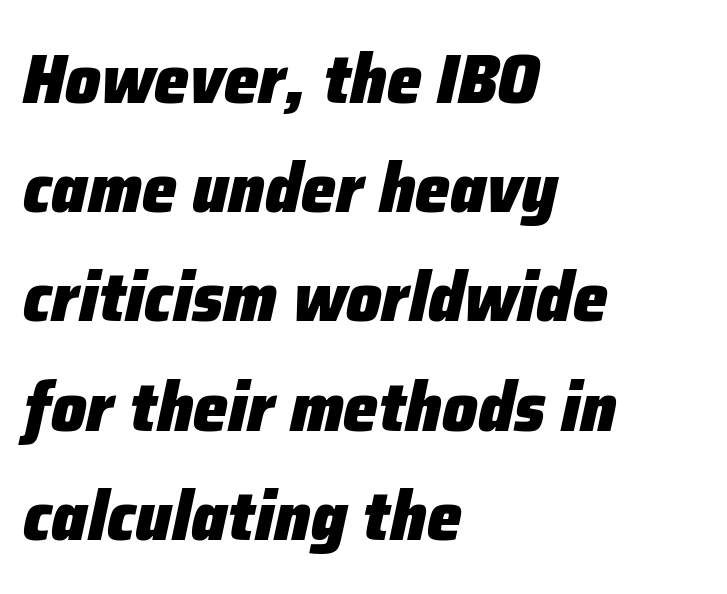
{"italic": "yes", "lean": "right", "slant_degrees": 12, "bold": "yes", "weight": "heavy", "width": "normal", "stroke_contrast": "low", "x_height": "medium", "monospaced": "no", "underline": "no", "align": "left", "line_spacing": "normal", "line_spacing_ratio": 1.56, "letter_spacing": "normal", "letter_spacing_em": 0.0, "glyph_px": 70}
